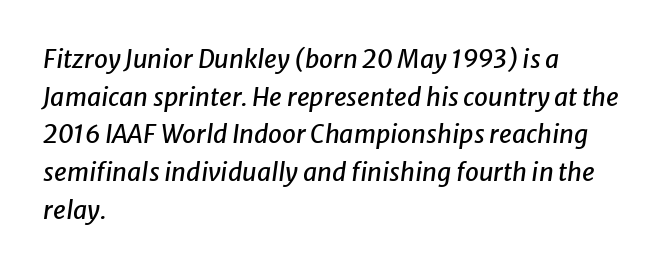
{"italic": "yes", "lean": "right", "slant_degrees": 8, "underline": "no", "align": "left", "line_spacing": "normal", "line_spacing_ratio": 1.51, "letter_spacing": "normal", "letter_spacing_em": 0.0, "glyph_px": 25}
